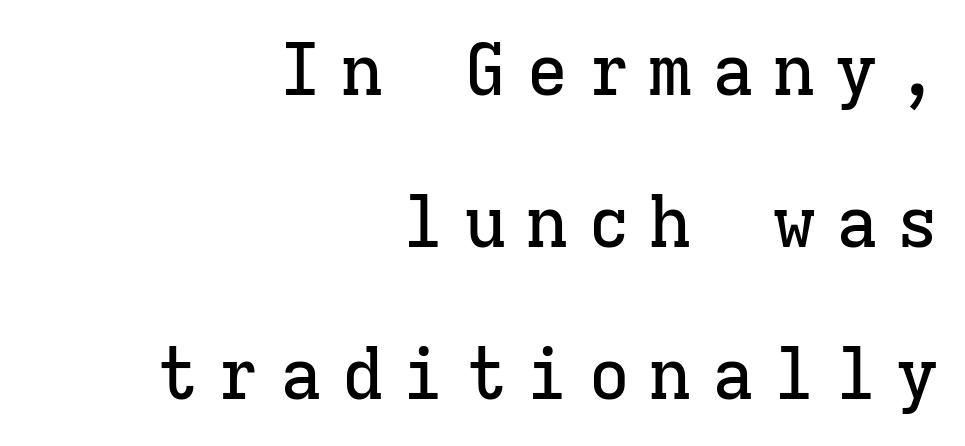
The image shows 71 px serif type, upright, monospaced; set right-aligned, loose line spacing (2.14x), unusually wide letter spacing (+0.27 em), not underlined; low stroke contrast and a medium x-height.
